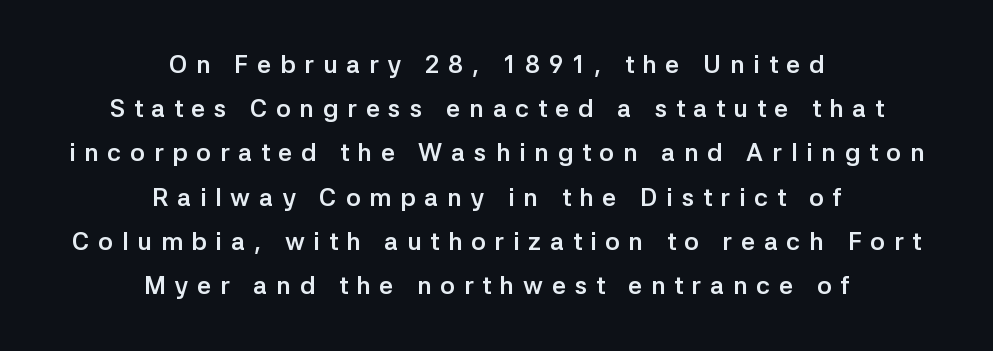
{"italic": "no", "bold": "yes", "underline": "no", "align": "center", "line_spacing_ratio": 1.77, "letter_spacing": "wide", "letter_spacing_em": 0.35, "glyph_px": 25}
